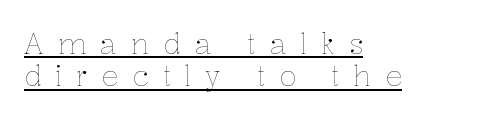
{"italic": "no", "bold": "no", "weight": "thin", "width": "normal", "stroke_contrast": "low", "x_height": "medium", "monospaced": "no", "underline": "yes", "align": "left", "line_spacing_ratio": 1.16, "letter_spacing": "wide", "letter_spacing_em": 0.49, "glyph_px": 28}
